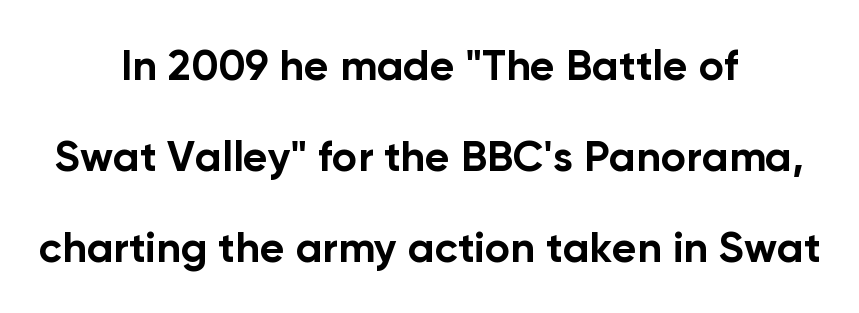
Q: Is the text bold? A: Yes.
Q: Is the text italic (slanted)? A: No, it is upright.
Q: Is the typeface a serif or a sans-serif typeface? A: Sans-serif.
Q: Is the text underlined? A: No.
Q: How is the paragraph aligned? A: Centered.
Q: Is the spacing between letters normal or unusually wide? A: Normal.
Q: Is the spacing between lines tight, normal or loose? A: Loose.
Q: Width (condensed, normal, or wide)? A: Normal.
Q: Stroke contrast? A: Low.
Q: x-height? A: Medium.
Q: Monospaced? A: No.
